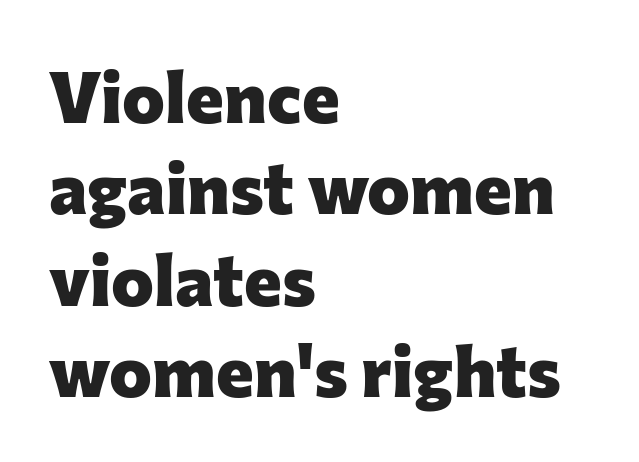
{"serif": "no", "italic": "no", "bold": "yes", "weight": "heavy", "width": "normal", "stroke_contrast": "low", "x_height": "medium", "monospaced": "no", "underline": "no", "align": "left", "line_spacing": "normal", "line_spacing_ratio": 1.27, "letter_spacing": "normal", "letter_spacing_em": 0.0, "glyph_px": 72}
